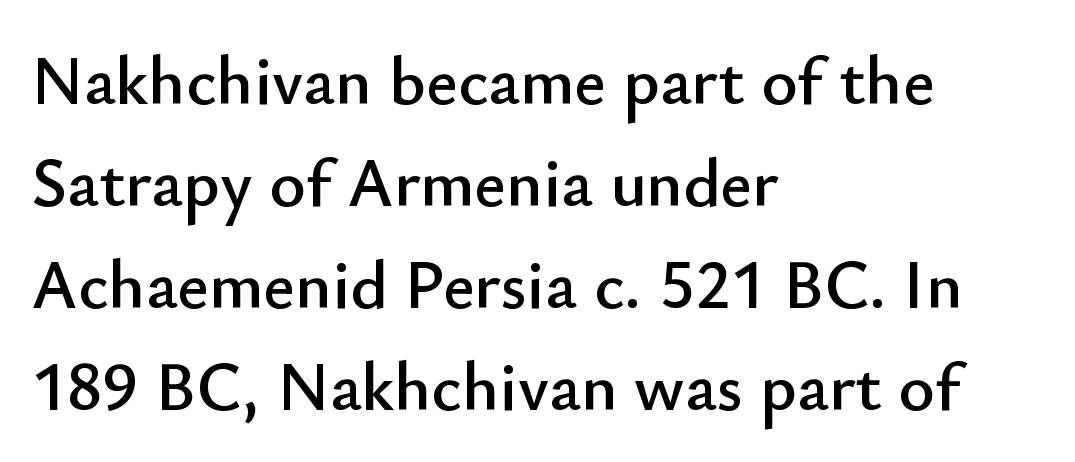
This rendering leaves character spacing at its baseline value. Observe the absence of serifs on each vertical stroke in this sample. The rendering uses a moderate line-height, typical for paragraphs. No italicization has been applied; the sample stays upright. These lines are rendered in a variable-pitch font.
